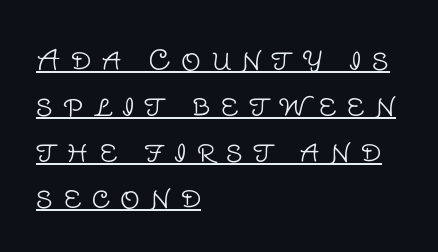
The image shows 28 px light sans-serif type; set left-aligned, normal line spacing (1.64x), unusually wide letter spacing (+0.35 em), underlined; low stroke contrast and a large x-height.
